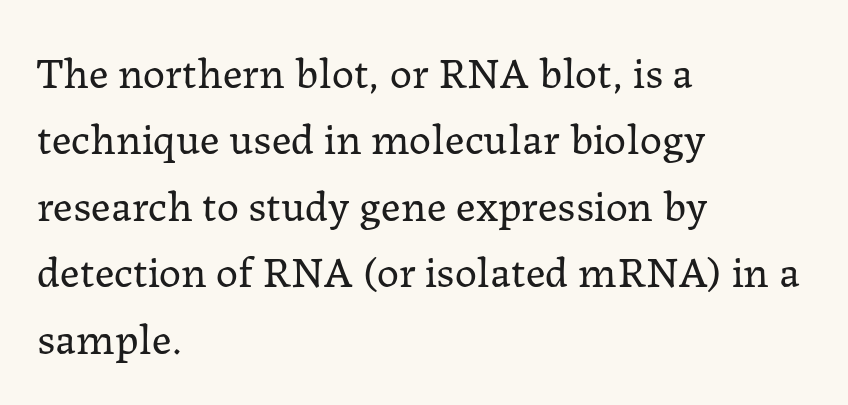
{"serif": "yes", "italic": "no", "bold": "no", "weight": "regular", "width": "normal", "stroke_contrast": "low", "x_height": "medium", "monospaced": "no", "underline": "no", "align": "left", "line_spacing": "normal", "line_spacing_ratio": 1.51, "letter_spacing": "normal", "letter_spacing_em": 0.0, "glyph_px": 44}
